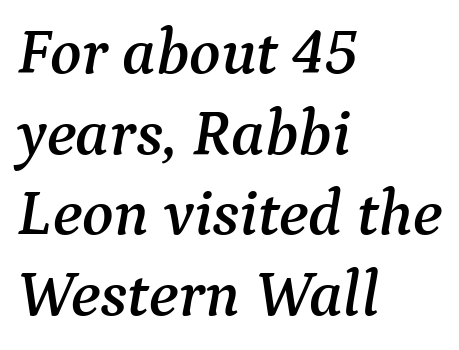
The image shows 65 px serif type, italic (leaning right); set left-aligned, line spacing 1.24x, normal letter spacing, not underlined; medium stroke contrast and a medium x-height.
